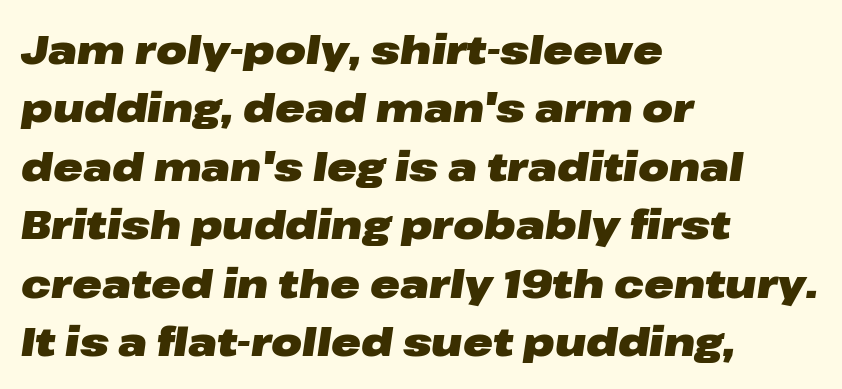
The image shows 40 px heavy, wide type, italic (leaning right); set left-aligned, normal line spacing (1.46x), normal letter spacing, not underlined; low stroke contrast and a medium x-height.
